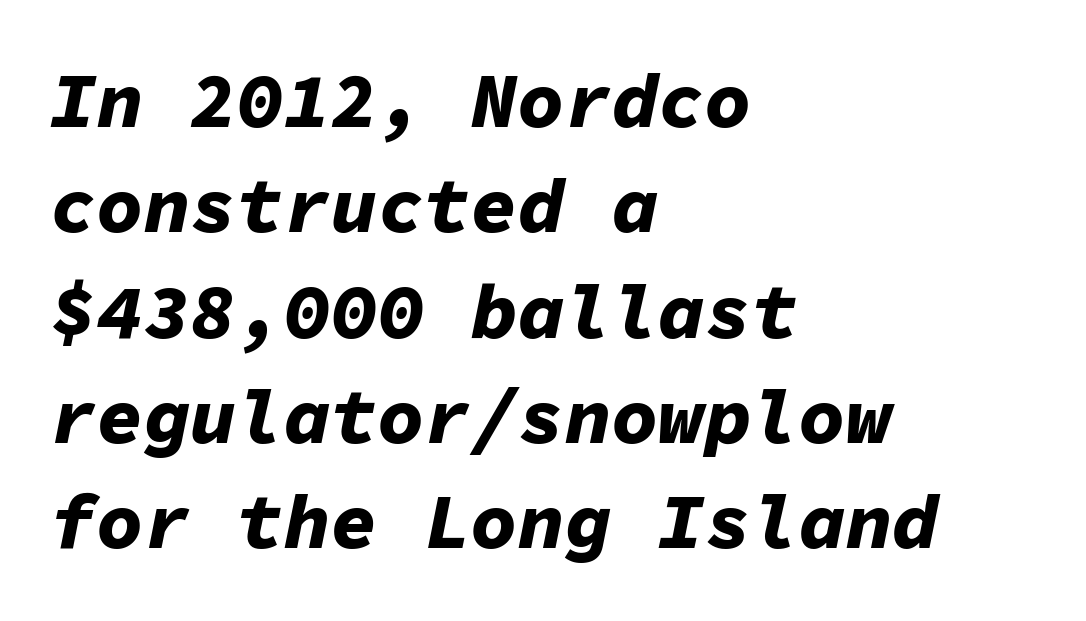
The string is rendered with underlining switched off. A typesetter would call this leading conventional body-copy spacing. The passage is arranged the way most books set body copy — flush left. These words are printed bold, with thick strokes throughout.
